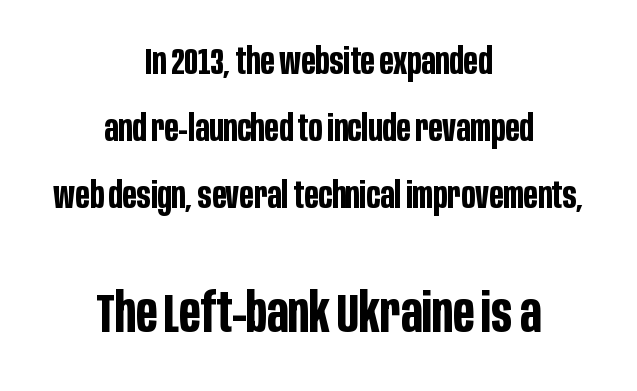
The space beneath each line is pristine and unruled. Grotesque or geometric, the face here clearly has no serifs. The lines are quadded center. Does the bottom block carry the larger type? Yes, it does. Default kerning and tracking; the words read as compact shapes.
